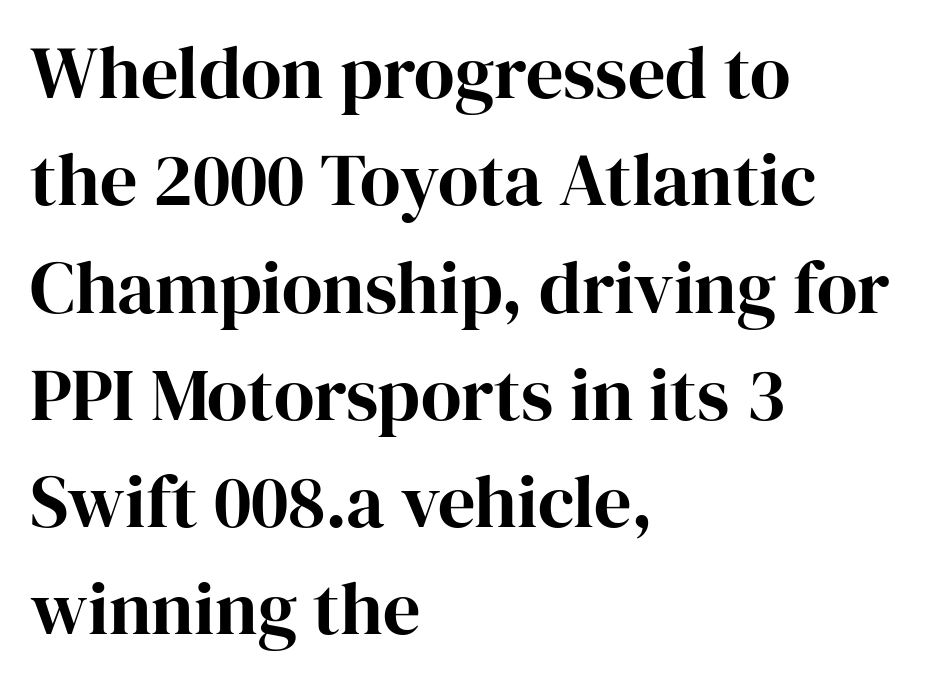
Q: Is the text italic (slanted)? A: No, it is upright.
Q: Is the typeface a serif or a sans-serif typeface? A: Serif.
Q: Is the text underlined? A: No.
Q: How is the paragraph aligned? A: Left-aligned.
Q: Is the spacing between letters normal or unusually wide? A: Normal.
Q: Is the spacing between lines tight, normal or loose? A: Normal.
Q: Width (condensed, normal, or wide)? A: Normal.
Q: Stroke contrast? A: High.
Q: x-height? A: Medium.
Q: Monospaced? A: No.
